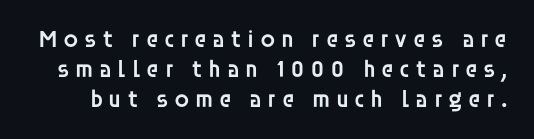
Q: Is the text bold? A: Semi-bold.
Q: Is the text italic (slanted)? A: No, it is upright.
Q: Is the text underlined? A: No.
Q: Is the spacing between letters normal or unusually wide? A: Unusually wide.
Q: Is the spacing between lines tight, normal or loose? A: Normal.
